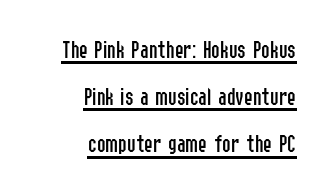
Q: Is the text bold? A: No.
Q: Is the text italic (slanted)? A: No, it is upright.
Q: Is the text underlined? A: Yes.
Q: How is the paragraph aligned? A: Right-aligned.
Q: Is the spacing between letters normal or unusually wide? A: Normal.
